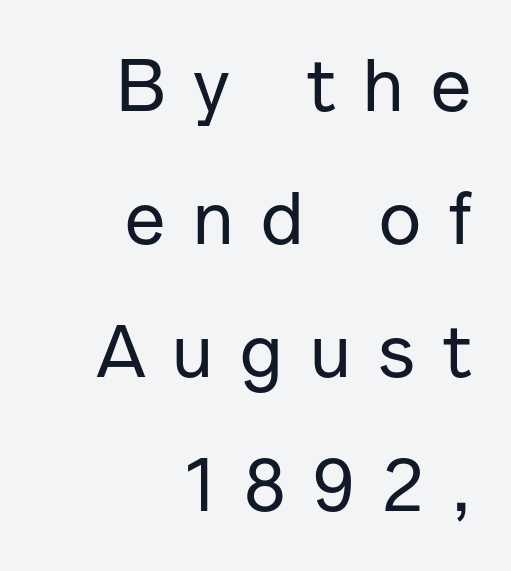
These lines are rendered in a variable-pitch font. What kind of face is this? One without serifs — a sans. The setting favours the right margin, as signatures and pull-quotes sometimes do. Words appear elongated and porous because spacing is wide.
